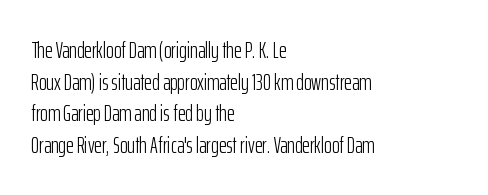
Q: Is the text bold? A: No.
Q: Is the text italic (slanted)? A: No, it is upright.
Q: Is the text underlined? A: No.
Q: How is the paragraph aligned? A: Left-aligned.
Q: Is the spacing between letters normal or unusually wide? A: Normal.
Q: Is the spacing between lines tight, normal or loose? A: Normal.
